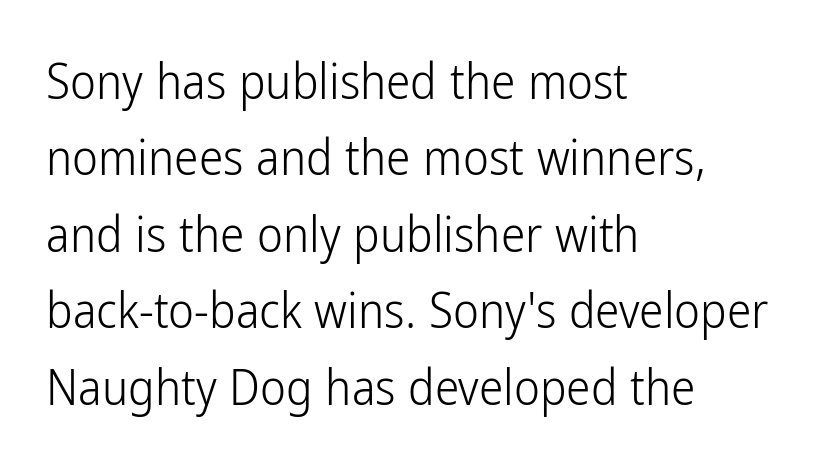
The image shows 49 px light, condensed sans-serif type, upright; set left-aligned, normal line spacing (1.56x), normal letter spacing, not underlined; low stroke contrast and a medium x-height.
